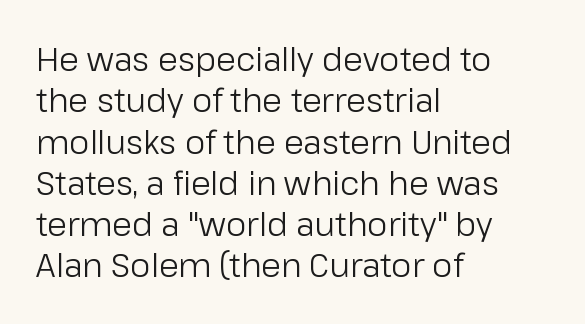
Q: Is the text bold? A: No.
Q: Is the text italic (slanted)? A: No, it is upright.
Q: Is the typeface a serif or a sans-serif typeface? A: Sans-serif.
Q: Is the text underlined? A: No.
Q: How is the paragraph aligned? A: Left-aligned.
Q: Is the spacing between letters normal or unusually wide? A: Normal.
Q: Is the spacing between lines tight, normal or loose? A: Normal.
Q: Width (condensed, normal, or wide)? A: Normal.
Q: Stroke contrast? A: Low.
Q: x-height? A: Medium.
Q: Monospaced? A: No.
